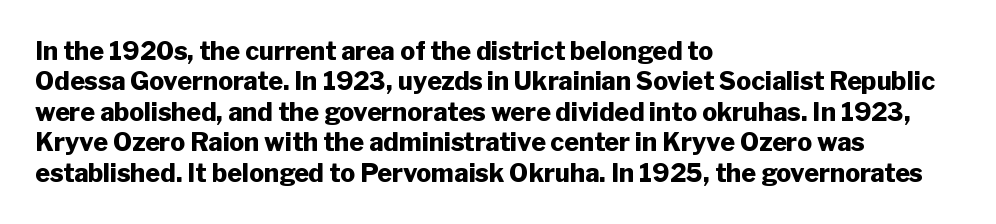
Each line starts at the same left margin while the right side varies. Words appear dense and cohesive because spacing is normal. What weight is shown? A full bold with thick strokes. Nope, not italic — everything's standing straight.
